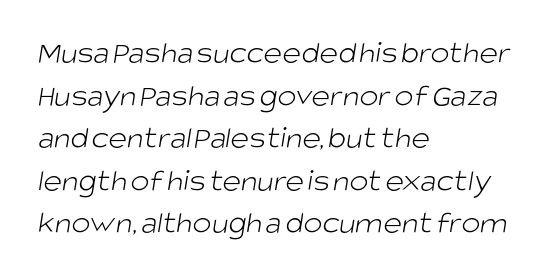
Inter-character spacing is left at the font's built-in metrics. The words here are not underlined. You could not count columns in this text — the font is proportionally spaced. Look at the bottom of the vertical strokes: they stop flat, with no serifs. The space between consecutive lines is moderate. Layout note: lines flush left.
